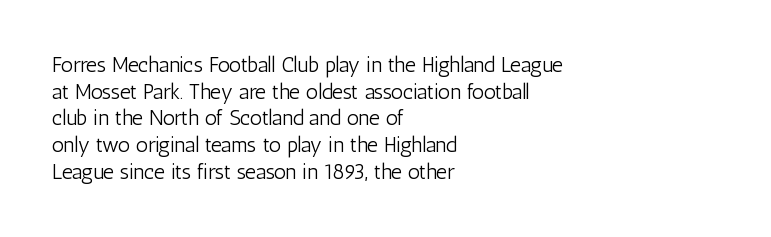
Q: Is the text bold? A: No.
Q: Is the text italic (slanted)? A: No, it is upright.
Q: Is the text underlined? A: No.
Q: How is the paragraph aligned? A: Left-aligned.
Q: Is the spacing between letters normal or unusually wide? A: Normal.
Q: Is the spacing between lines tight, normal or loose? A: Normal.
